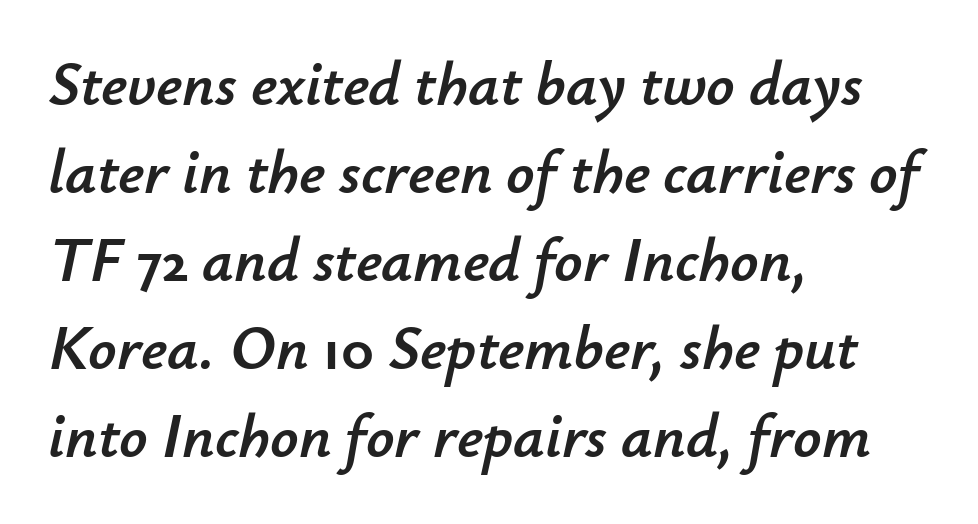
The passage shown is typed in a proportional face where columns would drift. If you drew a line through each stem, it would be angled. Where is the straight margin? On the left. Baseline-to-baseline distance is the conventional proportion of letter height. The specimen omits any rule beneath the text block's lines. Tracking value appears to be zero — textbook default spacing.
